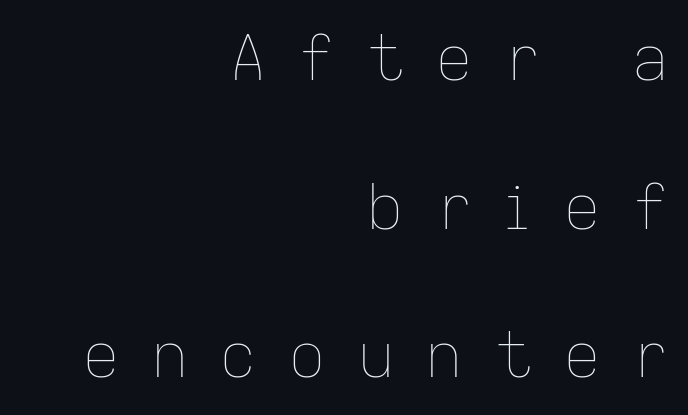
The image shows 63 px thin type, upright; set right-aligned, loose line spacing (2.36x), unusually wide letter spacing (+0.49 em), not underlined; low stroke contrast and a medium x-height.
